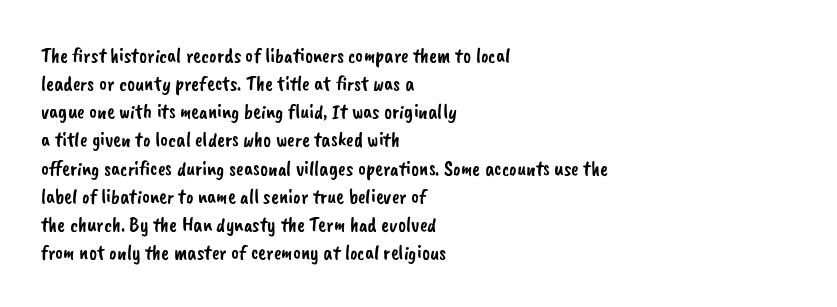
Q: Is the text underlined? A: No.
Q: How is the paragraph aligned? A: Left-aligned.
Q: Is the spacing between letters normal or unusually wide? A: Normal.
Q: Is the spacing between lines tight, normal or loose? A: Normal.
